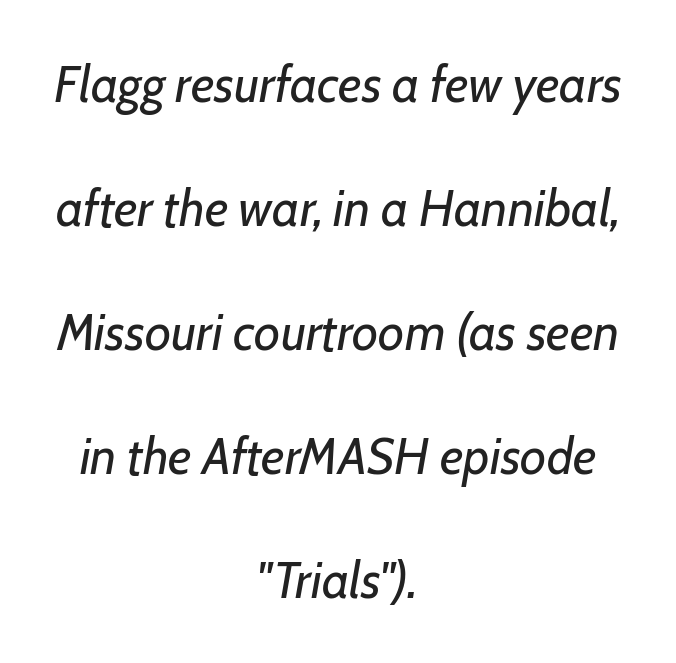
Q: Is the text bold? A: No.
Q: Is the text italic (slanted)? A: Yes, it leans right by about 7 degrees.
Q: Is the text underlined? A: No.
Q: How is the paragraph aligned? A: Centered.
Q: Is the spacing between letters normal or unusually wide? A: Normal.
Q: Is the spacing between lines tight, normal or loose? A: Loose.
Q: Width (condensed, normal, or wide)? A: Normal.
Q: Stroke contrast? A: Low.
Q: x-height? A: Medium.
Q: Monospaced? A: No.
